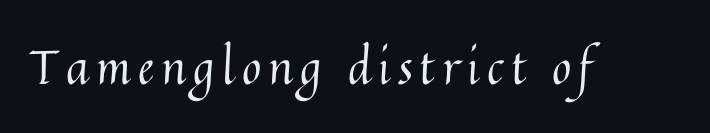
{"bold": "no", "weight": "regular", "width": "normal", "stroke_contrast": "medium", "x_height": "medium", "monospaced": "no", "underline": "no", "glyph_px": 47}
